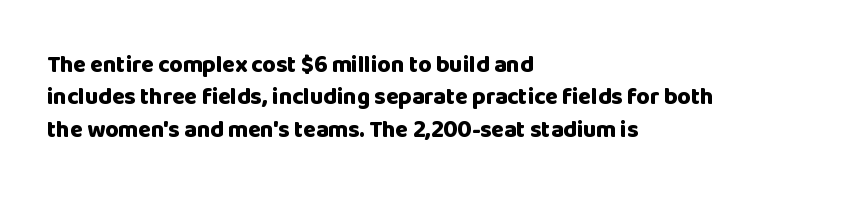
The space directly below the letters is spotless. A dark, heavy texture on the line: the type is bold. Every row of glyphs begins at an identical x-position on the left. Posture: vertical.
